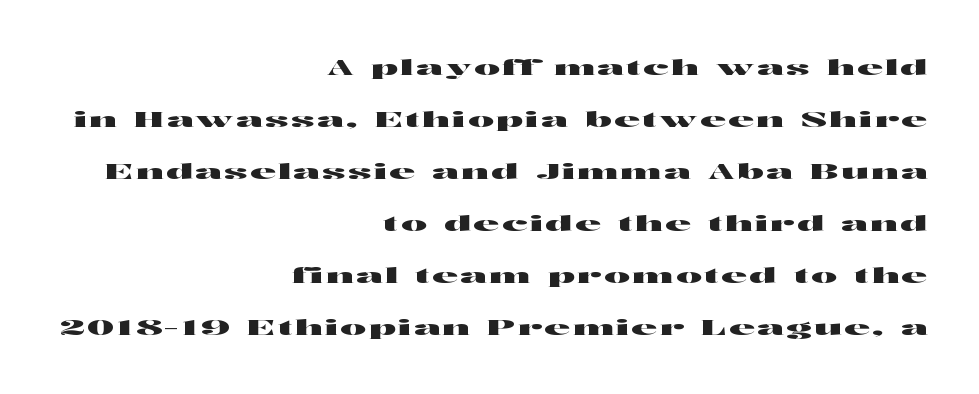
Q: Is the text italic (slanted)? A: No, it is upright.
Q: Is the text underlined? A: No.
Q: How is the paragraph aligned? A: Right-aligned.
Q: Is the spacing between lines tight, normal or loose? A: Loose.
